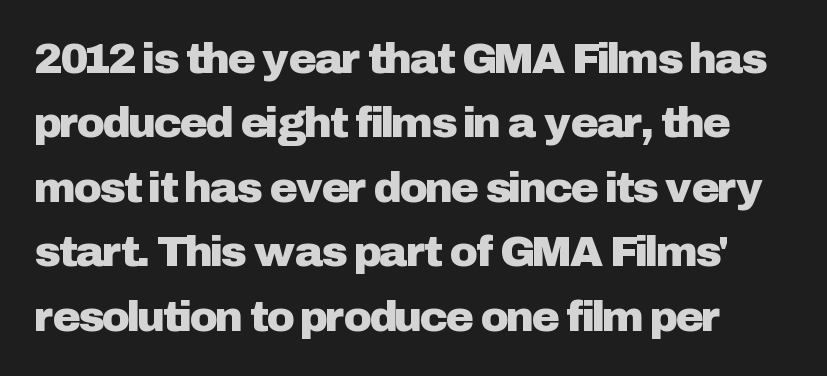
{"serif": "no", "italic": "no", "width": "normal", "stroke_contrast": "low", "x_height": "medium", "monospaced": "no", "underline": "no", "line_spacing": "normal", "line_spacing_ratio": 1.5, "letter_spacing": "normal", "letter_spacing_em": 0.0, "glyph_px": 43}
